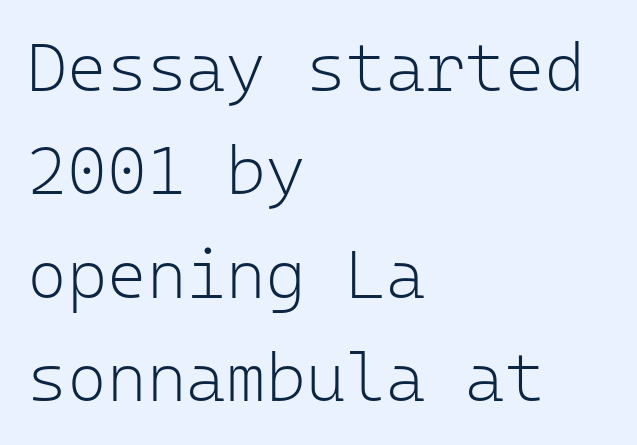
Q: Is the text bold? A: No.
Q: Is the text italic (slanted)? A: No, it is upright.
Q: Is the typeface a serif or a sans-serif typeface? A: Sans-serif.
Q: Is the text underlined? A: No.
Q: How is the paragraph aligned? A: Left-aligned.
Q: Is the spacing between letters normal or unusually wide? A: Normal.
Q: Is the spacing between lines tight, normal or loose? A: Normal.
Q: Width (condensed, normal, or wide)? A: Normal.
Q: Stroke contrast? A: Low.
Q: x-height? A: Medium.
Q: Monospaced? A: Yes.
